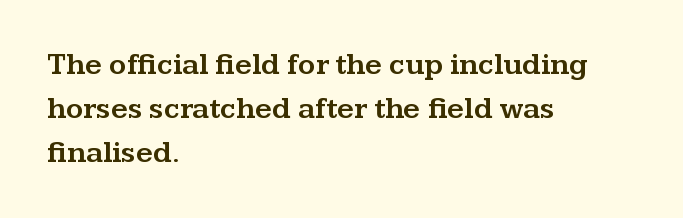
The image shows 30 px wide serif type, upright; set left-aligned, normal line spacing (1.46x), normal letter spacing, not underlined; medium stroke contrast and a medium x-height.
